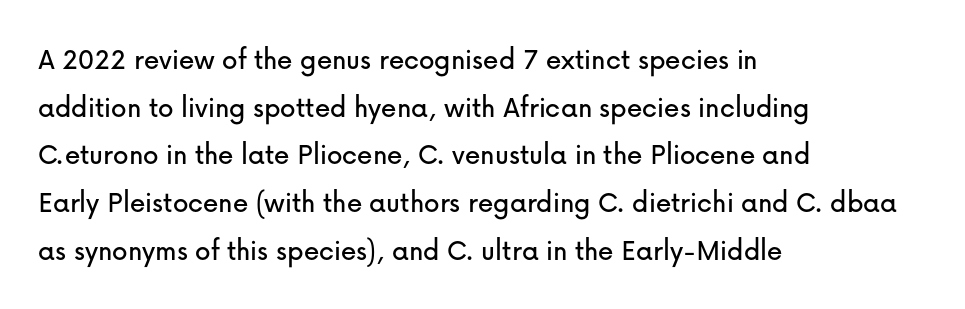
Q: Is the text italic (slanted)? A: No, it is upright.
Q: Is the typeface a serif or a sans-serif typeface? A: Sans-serif.
Q: Is the text underlined? A: No.
Q: How is the paragraph aligned? A: Left-aligned.
Q: Is the spacing between letters normal or unusually wide? A: Normal.
Q: Is the spacing between lines tight, normal or loose? A: Normal.
Q: Width (condensed, normal, or wide)? A: Normal.
Q: Stroke contrast? A: Low.
Q: x-height? A: Medium.
Q: Monospaced? A: No.
